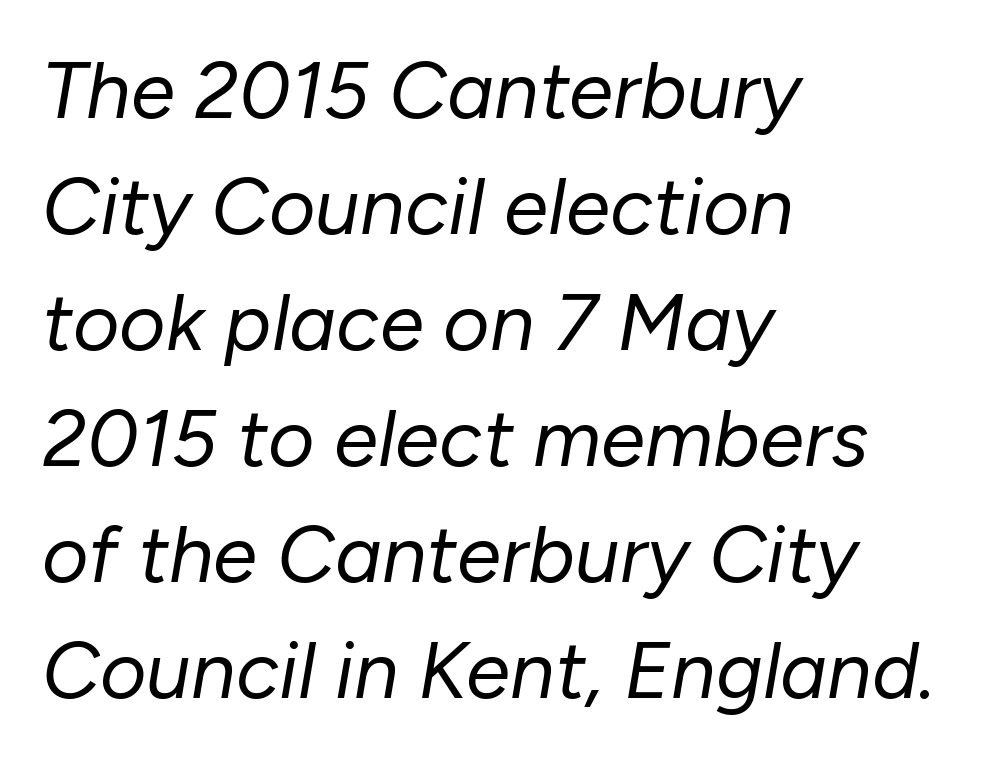
{"italic": "yes", "lean": "right", "slant_degrees": 10, "bold": "no", "weight": "regular", "width": "normal", "stroke_contrast": "low", "x_height": "medium", "monospaced": "no", "underline": "no", "align": "left", "line_spacing": "normal", "line_spacing_ratio": 1.45, "letter_spacing": "normal", "letter_spacing_em": 0.0, "glyph_px": 80}
